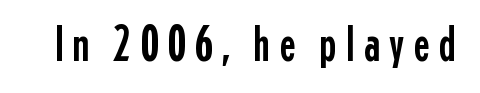
Type style note: lacks serifs. Italic? Not at all — the glyphs are vertical. Rule under the text: the space is simply empty. You could not count columns in this text — the font is proportionally spaced.
